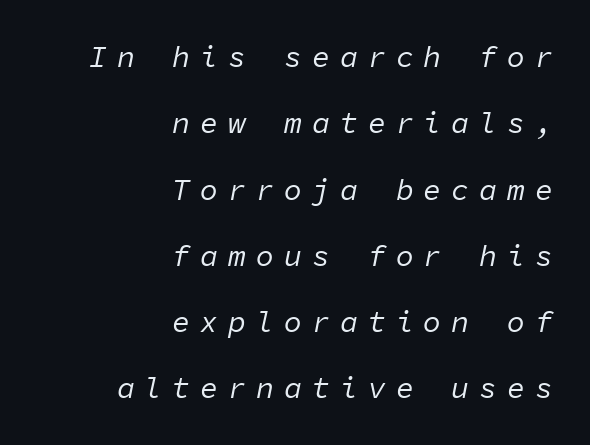
{"italic": "yes", "lean": "right", "slant_degrees": 11, "bold": "no", "weight": "regular", "width": "normal", "stroke_contrast": "low", "x_height": "medium", "monospaced": "yes", "underline": "no", "align": "right", "line_spacing": "loose", "line_spacing_ratio": 2.21, "letter_spacing": "wide", "letter_spacing_em": 0.33, "glyph_px": 30}
